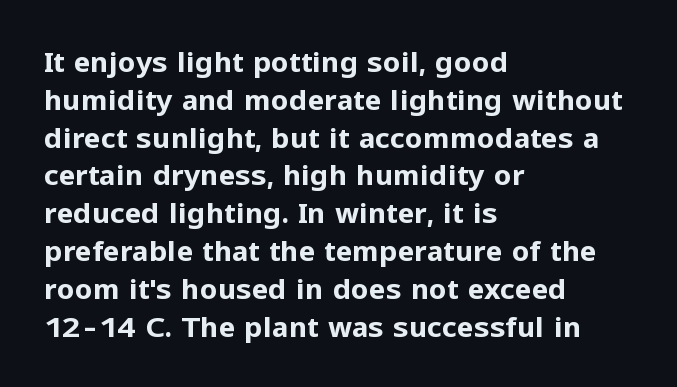
{"serif": "no", "italic": "no", "bold": "yes", "weight": "bold", "width": "normal", "stroke_contrast": "low", "x_height": "medium", "monospaced": "no", "underline": "no", "align": "left", "line_spacing": "normal", "line_spacing_ratio": 1.35, "letter_spacing": "normal", "letter_spacing_em": 0.0, "glyph_px": 28}
